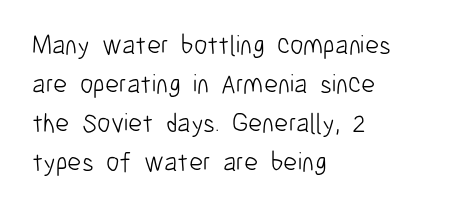
Q: Is the text bold? A: No.
Q: Is the text italic (slanted)? A: No, it is upright.
Q: Is the text underlined? A: No.
Q: How is the paragraph aligned? A: Left-aligned.
Q: Is the spacing between letters normal or unusually wide? A: Normal.
Q: Is the spacing between lines tight, normal or loose? A: Normal.
